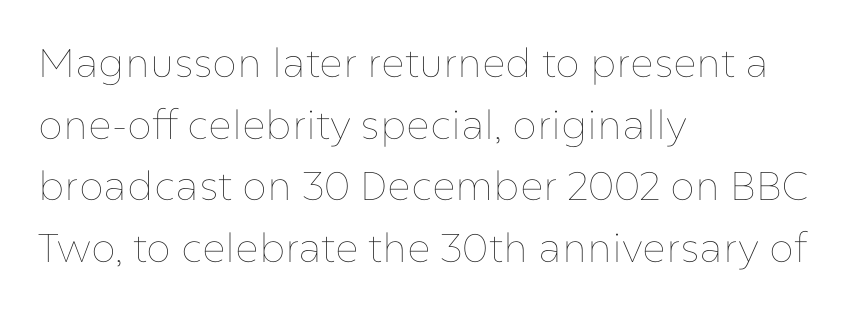
The image shows 40 px thin type, upright; set left-aligned, normal line spacing (1.54x), normal letter spacing, not underlined; low stroke contrast and a medium x-height.
